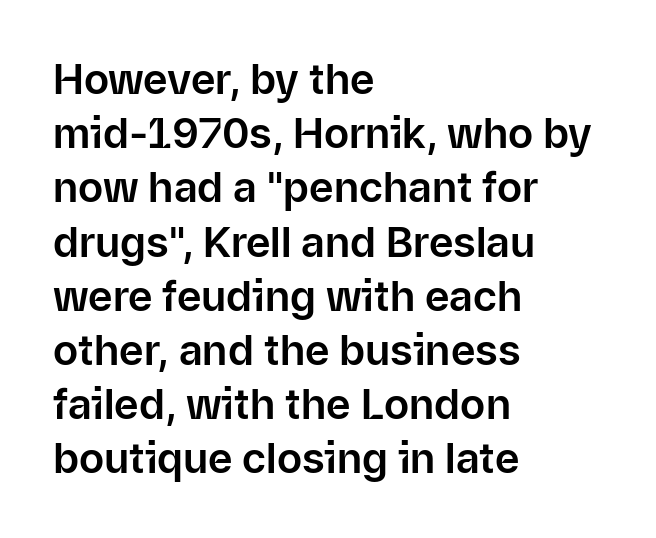
Does the copy run flush right? No — it runs flush left. Tracking value appears to be zero — textbook default spacing. The lines sit at an ordinary, default distance from one another. Nobody drew a line under any word here. Do the characters align in a grid? No, the font is proportional. No italicization has been applied; the sample stays upright.
